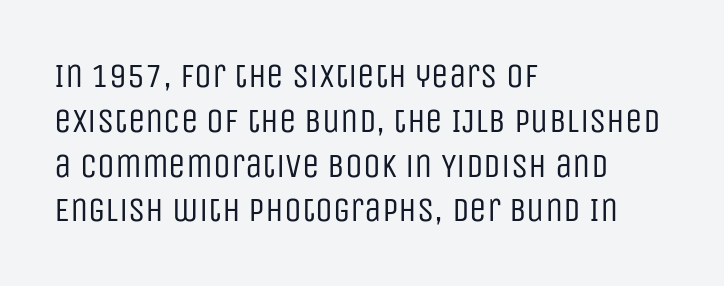
The image shows 35 px regular-weight, condensed sans-serif type, upright; set left-aligned, normal line spacing (1.28x), normal letter spacing, not underlined; low stroke contrast and a large x-height.
